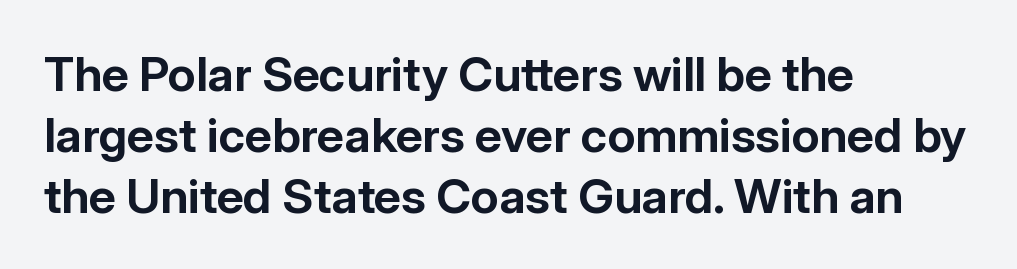
Q: Is the text bold? A: Yes.
Q: Is the text italic (slanted)? A: No, it is upright.
Q: Is the typeface a serif or a sans-serif typeface? A: Sans-serif.
Q: Is the text underlined? A: No.
Q: How is the paragraph aligned? A: Left-aligned.
Q: Is the spacing between letters normal or unusually wide? A: Normal.
Q: Is the spacing between lines tight, normal or loose? A: Normal.
Q: Width (condensed, normal, or wide)? A: Normal.
Q: Stroke contrast? A: Low.
Q: x-height? A: Medium.
Q: Monospaced? A: No.
